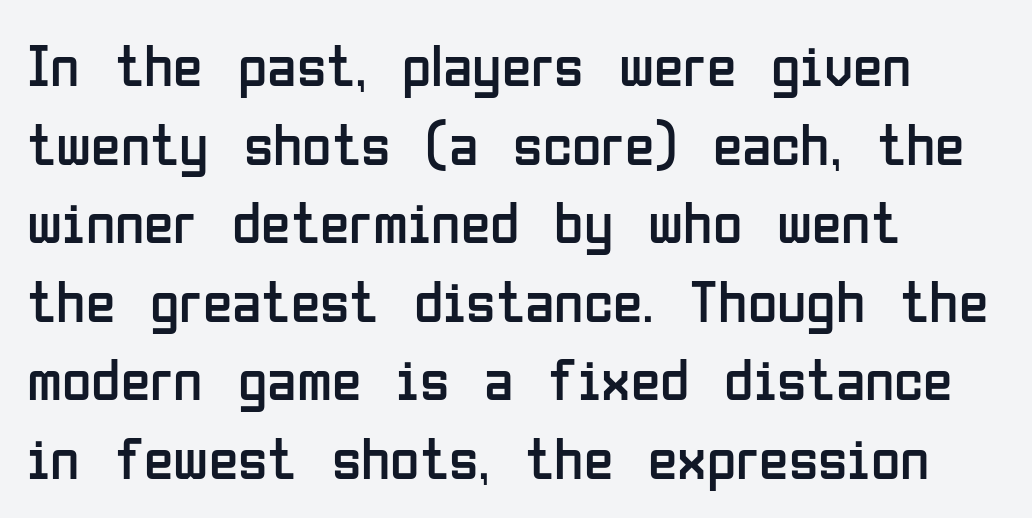
Q: Is the text bold? A: No.
Q: Is the text italic (slanted)? A: No, it is upright.
Q: Is the typeface a serif or a sans-serif typeface? A: Sans-serif.
Q: Is the text underlined? A: No.
Q: How is the paragraph aligned? A: Left-aligned.
Q: Is the spacing between letters normal or unusually wide? A: Normal.
Q: Is the spacing between lines tight, normal or loose? A: Normal.
Q: Width (condensed, normal, or wide)? A: Condensed.
Q: Stroke contrast? A: Low.
Q: x-height? A: Medium.
Q: Monospaced? A: No.
